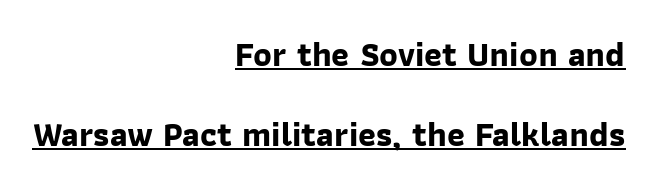
The image shows 34 px bold sans-serif type; set right-aligned, loose line spacing (2.35x), normal letter spacing, underlined; low stroke contrast and a medium x-height.
